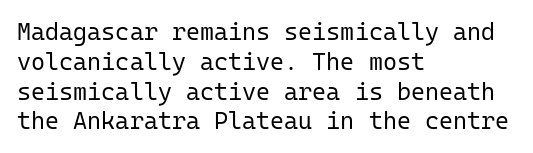
If you drew a line through each stem, it would be perfectly vertical. Tracking value appears to be zero — textbook default spacing. The rag falls on the right side of this text block. The face looks like a standard text weight, possibly lighter. The string is rendered with underlining switched off.
